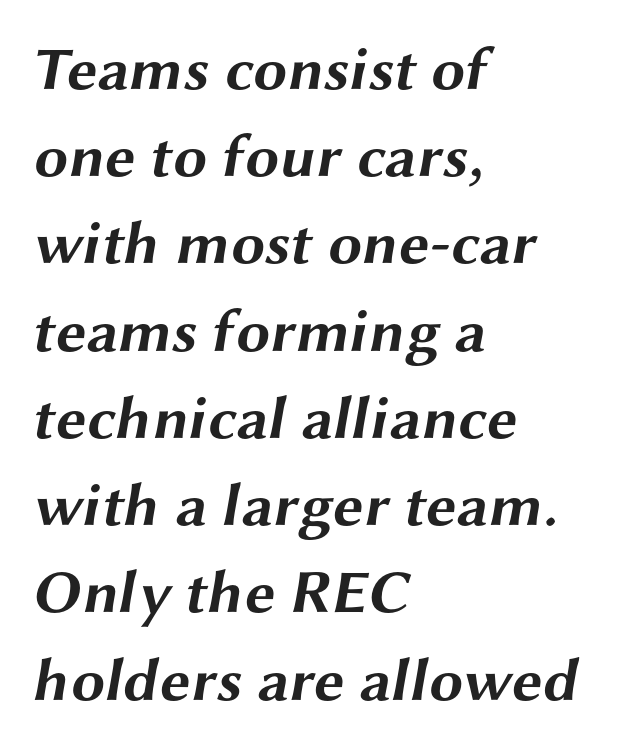
Q: Is the text bold? A: Yes.
Q: Is the typeface a serif or a sans-serif typeface? A: Sans-serif.
Q: Is the text underlined? A: No.
Q: How is the paragraph aligned? A: Left-aligned.
Q: Is the spacing between letters normal or unusually wide? A: Normal.
Q: Is the spacing between lines tight, normal or loose? A: Normal.
Q: Width (condensed, normal, or wide)? A: Wide.
Q: Stroke contrast? A: Medium.
Q: x-height? A: Medium.
Q: Monospaced? A: No.
